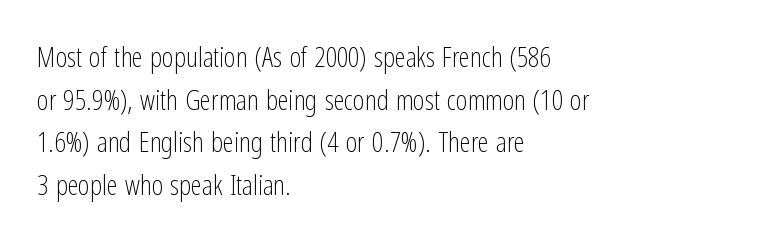
{"serif": "no", "italic": "no", "bold": "no", "weight": "light", "width": "condensed", "stroke_contrast": "low", "x_height": "medium", "monospaced": "no", "underline": "no", "align": "left", "line_spacing": "normal", "line_spacing_ratio": 1.52, "letter_spacing": "normal", "letter_spacing_em": 0.0, "glyph_px": 28}
